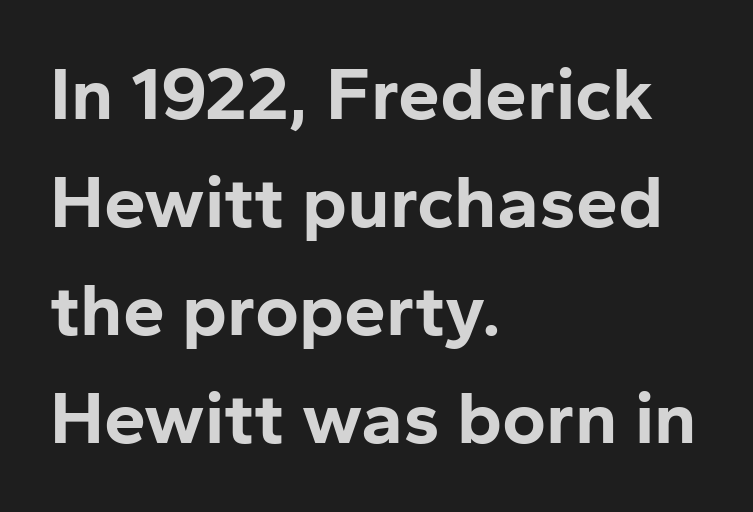
Q: Is the text bold? A: Yes.
Q: Is the text italic (slanted)? A: No, it is upright.
Q: Is the typeface a serif or a sans-serif typeface? A: Sans-serif.
Q: Is the text underlined? A: No.
Q: How is the paragraph aligned? A: Left-aligned.
Q: Is the spacing between letters normal or unusually wide? A: Normal.
Q: Is the spacing between lines tight, normal or loose? A: Normal.
Q: Width (condensed, normal, or wide)? A: Normal.
Q: Stroke contrast? A: Low.
Q: x-height? A: Medium.
Q: Monospaced? A: No.
